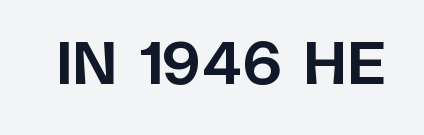
Weight: bold. How are the letters spaced? Ordinarily, with no added tracking. Do the letters lean? They stand straight. Looks like regular typesetting: each glyph gets only the width it needs. Typographically, this falls in the sans-serif category.
